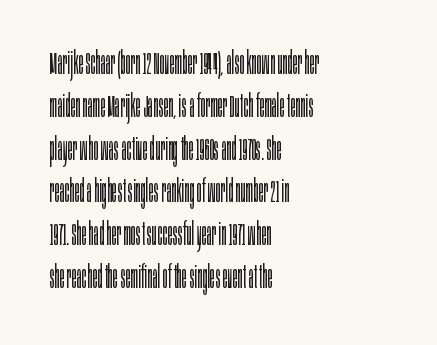
The image shows 31 px light, condensed sans-serif type, upright; set left-aligned, normal line spacing (1.38x), normal letter spacing, not underlined; low stroke contrast and a large x-height.
